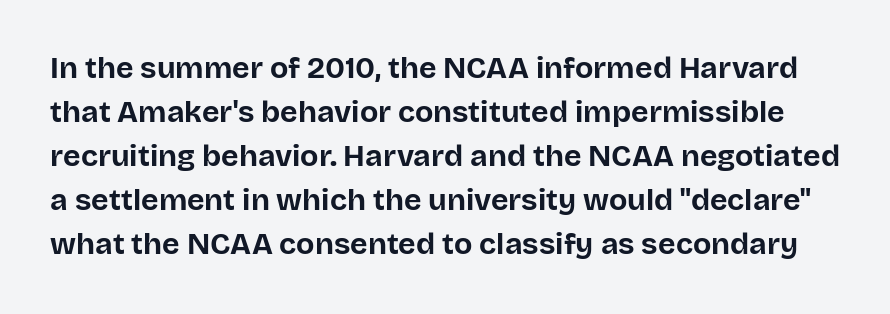
Q: Is the text bold? A: Yes.
Q: Is the text italic (slanted)? A: No, it is upright.
Q: Is the typeface a serif or a sans-serif typeface? A: Sans-serif.
Q: Is the text underlined? A: No.
Q: Is the spacing between letters normal or unusually wide? A: Normal.
Q: Is the spacing between lines tight, normal or loose? A: Normal.
Q: Width (condensed, normal, or wide)? A: Normal.
Q: Stroke contrast? A: Low.
Q: x-height? A: Large.
Q: Monospaced? A: No.
